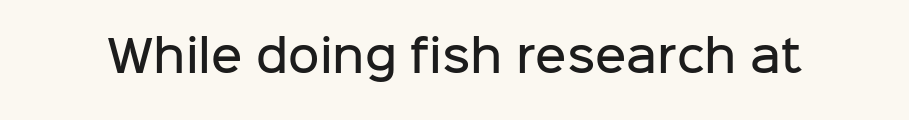
Q: Is the text bold? A: Semi-bold.
Q: Is the text italic (slanted)? A: No, it is upright.
Q: Is the typeface a serif or a sans-serif typeface? A: Sans-serif.
Q: Is the text underlined? A: No.
Q: Is the spacing between letters normal or unusually wide? A: Normal.
Q: Width (condensed, normal, or wide)? A: Normal.
Q: Stroke contrast? A: Low.
Q: x-height? A: Medium.
Q: Monospaced? A: No.
